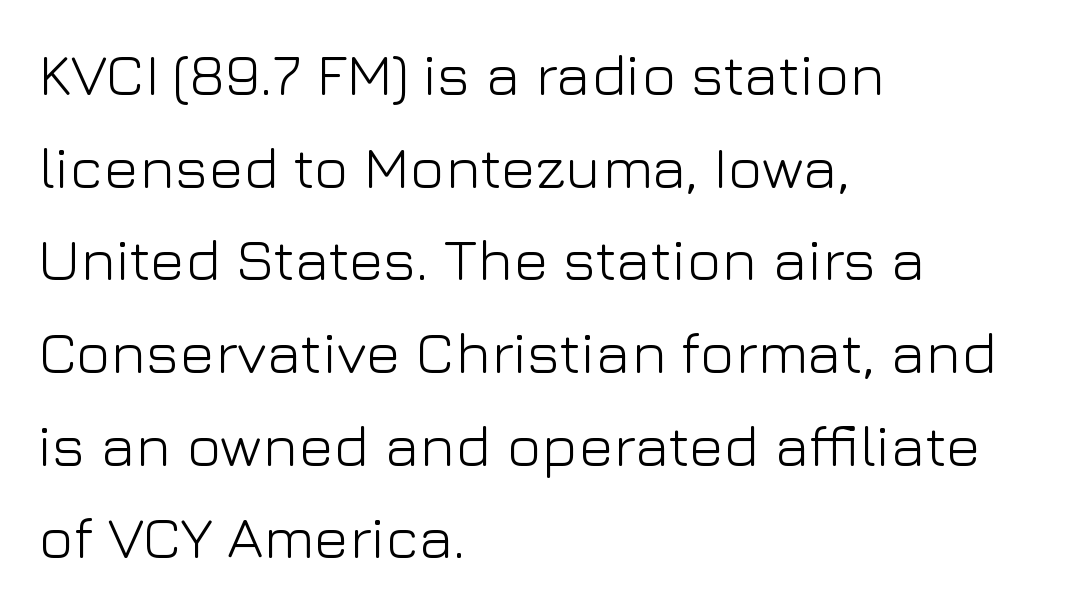
Q: Is the text bold? A: No.
Q: Is the text italic (slanted)? A: No, it is upright.
Q: Is the typeface a serif or a sans-serif typeface? A: Sans-serif.
Q: Is the text underlined? A: No.
Q: How is the paragraph aligned? A: Left-aligned.
Q: Is the spacing between letters normal or unusually wide? A: Normal.
Q: Is the spacing between lines tight, normal or loose? A: Normal.
Q: Width (condensed, normal, or wide)? A: Normal.
Q: Stroke contrast? A: Low.
Q: x-height? A: Medium.
Q: Monospaced? A: No.
